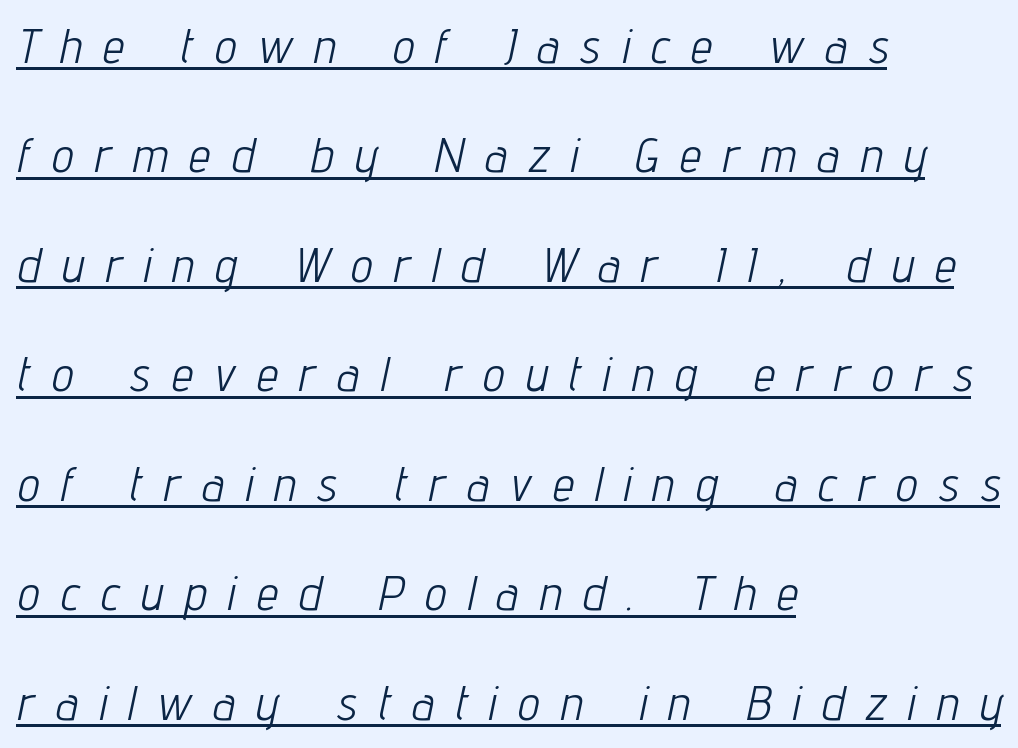
Q: Is the text bold? A: No.
Q: Is the text italic (slanted)? A: Yes, it leans right by about 12 degrees.
Q: Is the text underlined? A: Yes.
Q: How is the paragraph aligned? A: Left-aligned.
Q: Is the spacing between letters normal or unusually wide? A: Unusually wide.
Q: Is the spacing between lines tight, normal or loose? A: Loose.
Q: Width (condensed, normal, or wide)? A: Condensed.
Q: Stroke contrast? A: Low.
Q: x-height? A: Medium.
Q: Monospaced? A: No.
